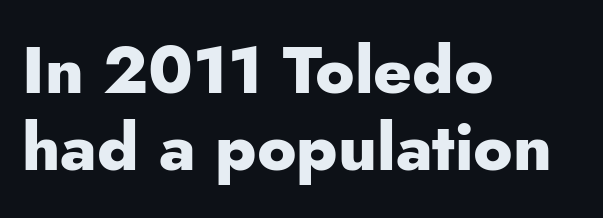
A typesetter would label this face a sans. Its strokes are broad and dark, the hallmark of bold type. The space directly below the letters is spotless. Each letter keeps its own natural width here, so spacing adapts to shape. Every row of glyphs begins at an identical x-position on the left.
